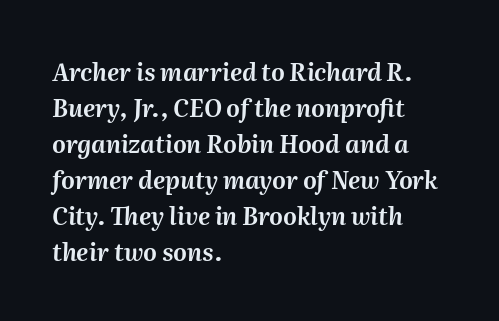
Q: Is the text italic (slanted)? A: Yes, it leans right by about 2 degrees.
Q: Is the text underlined? A: No.
Q: How is the paragraph aligned? A: Left-aligned.
Q: Is the spacing between letters normal or unusually wide? A: Normal.
Q: Is the spacing between lines tight, normal or loose? A: Normal.
